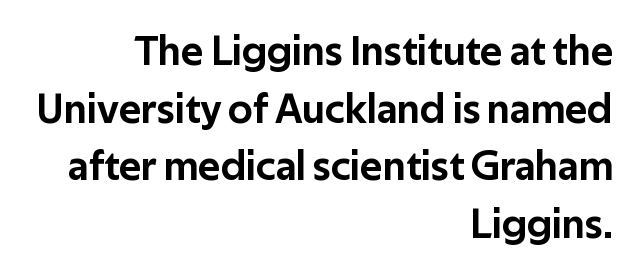
Q: Is the text italic (slanted)? A: No, it is upright.
Q: Is the typeface a serif or a sans-serif typeface? A: Sans-serif.
Q: Is the text underlined? A: No.
Q: How is the paragraph aligned? A: Right-aligned.
Q: Is the spacing between letters normal or unusually wide? A: Normal.
Q: Is the spacing between lines tight, normal or loose? A: Normal.
Q: Width (condensed, normal, or wide)? A: Normal.
Q: Stroke contrast? A: Low.
Q: x-height? A: Medium.
Q: Monospaced? A: No.
